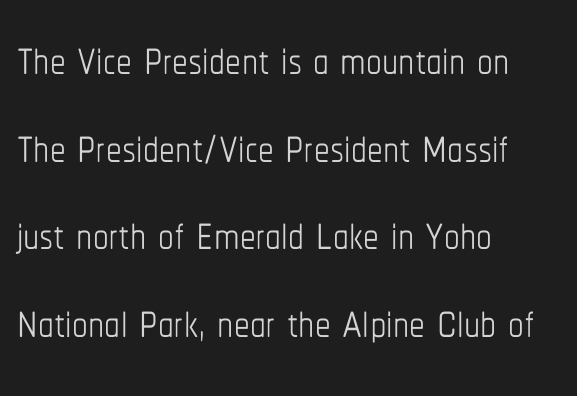
Q: Is the text bold? A: No.
Q: Is the text italic (slanted)? A: No, it is upright.
Q: Is the text underlined? A: No.
Q: How is the paragraph aligned? A: Left-aligned.
Q: Is the spacing between letters normal or unusually wide? A: Normal.
Q: Is the spacing between lines tight, normal or loose? A: Normal.
Q: Width (condensed, normal, or wide)? A: Condensed.
Q: Stroke contrast? A: Low.
Q: x-height? A: Medium.
Q: Monospaced? A: No.
